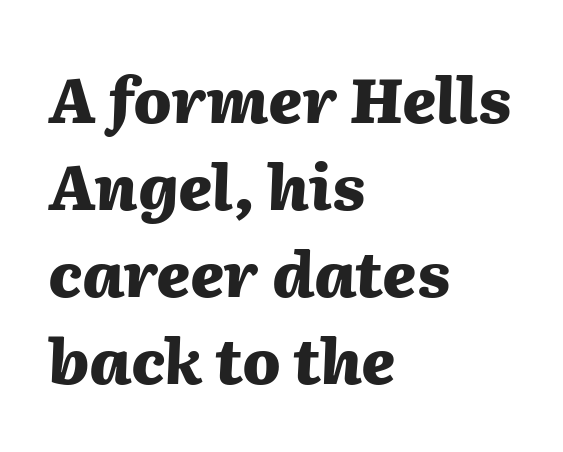
Q: Is the text bold? A: Yes.
Q: Is the text italic (slanted)? A: Yes, it leans right by about 2 degrees.
Q: Is the text underlined? A: No.
Q: How is the paragraph aligned? A: Left-aligned.
Q: Is the spacing between letters normal or unusually wide? A: Normal.
Q: Is the spacing between lines tight, normal or loose? A: Normal.
Q: Width (condensed, normal, or wide)? A: Normal.
Q: Stroke contrast? A: Medium.
Q: x-height? A: Medium.
Q: Monospaced? A: No.
